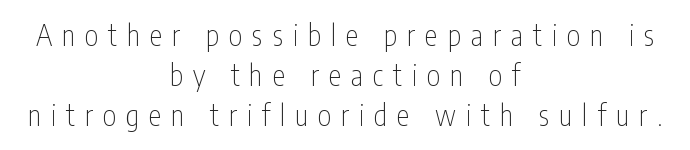
Stems here are at most as thick as an everyday book face. Compared with typical body copy, the letter spacing here is much looser. Check the space under the baseline: it is left empty. Serifs: no, the terminals of the letterforms are clean. This rendering uses center alignment, leaving both contours irregular but symmetric.
